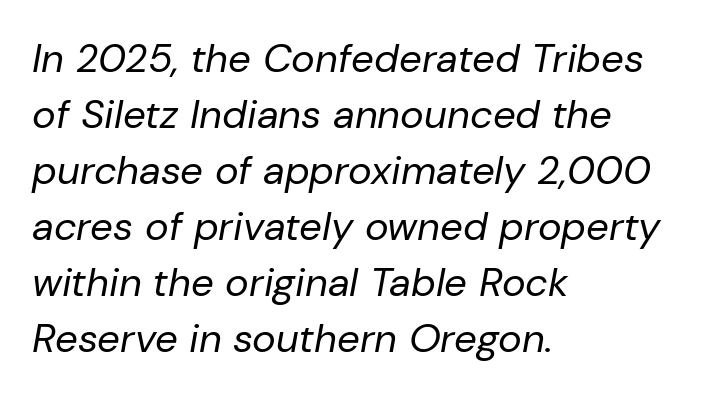
Notice how descenders clear the ascenders below comfortably — that's standard leading. The whole block is typeset with a tilt. Note the varied advance widths — an 'i' is clearly narrower than an 'm'. A light-to-regular cut is what we see here.
